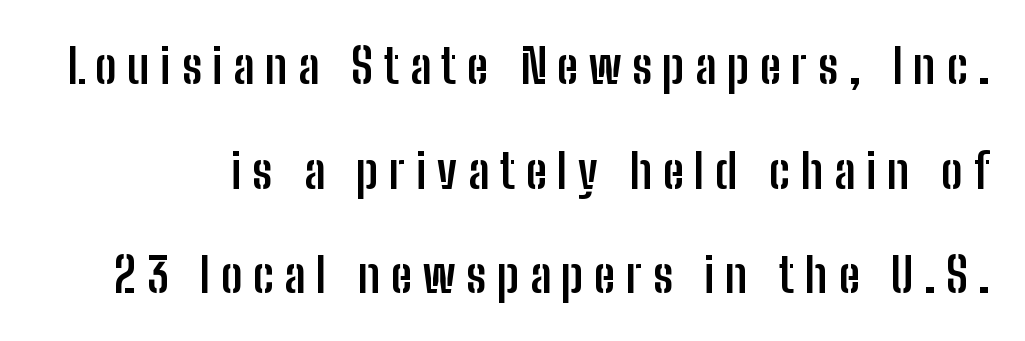
{"serif": "no", "italic": "no", "bold": "yes", "weight": "semibold", "width": "condensed", "stroke_contrast": "low", "x_height": "medium", "monospaced": "no", "underline": "no", "line_spacing": "loose", "line_spacing_ratio": 2.18, "letter_spacing": "wide", "letter_spacing_em": 0.22, "glyph_px": 48}
